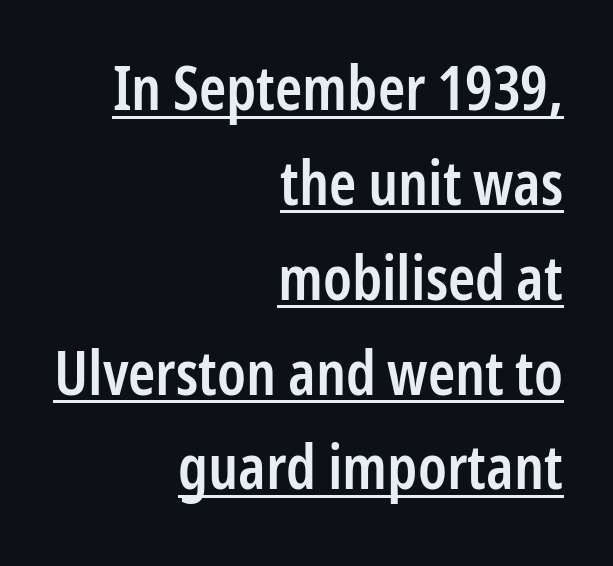
Q: Is the text bold? A: Semi-bold.
Q: Is the text italic (slanted)? A: No, it is upright.
Q: Is the typeface a serif or a sans-serif typeface? A: Sans-serif.
Q: Is the text underlined? A: Yes.
Q: How is the paragraph aligned? A: Right-aligned.
Q: Is the spacing between letters normal or unusually wide? A: Normal.
Q: Is the spacing between lines tight, normal or loose? A: Normal.
Q: Width (condensed, normal, or wide)? A: Condensed.
Q: Stroke contrast? A: Low.
Q: x-height? A: Medium.
Q: Monospaced? A: No.
